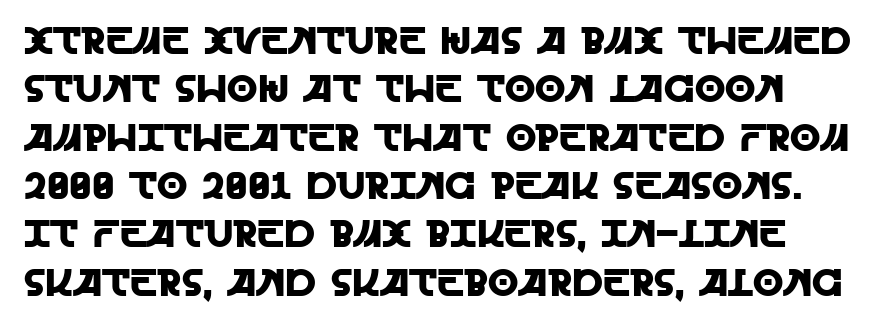
The image shows 39 px sans-serif type, upright; set left-aligned, line spacing 1.24x, normal letter spacing, not underlined; a large x-height.
